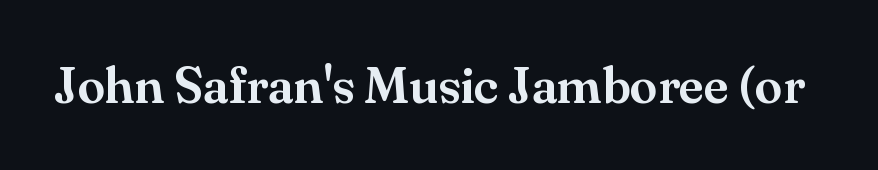
The gaps between neighbouring characters are ordinary and unremarkable. The space beneath each line is pristine and unruled. Spacing verdict: proportional, widths tailored to each character. I'd call this a serif setting — the letters wear small feet. Posture: upright roman.
